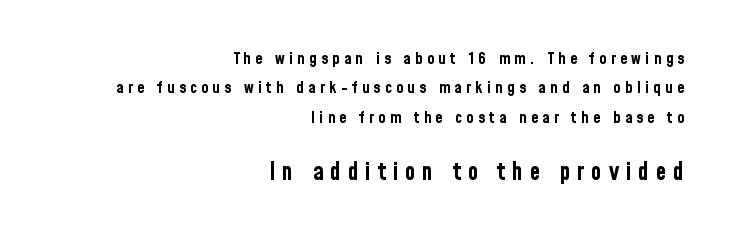
Q: Is the text bold? A: Yes.
Q: Is the text italic (slanted)? A: No, it is upright.
Q: Is the text underlined? A: No.
Q: How is the paragraph aligned? A: Right-aligned.
Q: Is the spacing between letters normal or unusually wide? A: Unusually wide.
Q: Which block of text is set in a larger size, the first (top) or the second (bottom)? A: The second (bottom) one.
